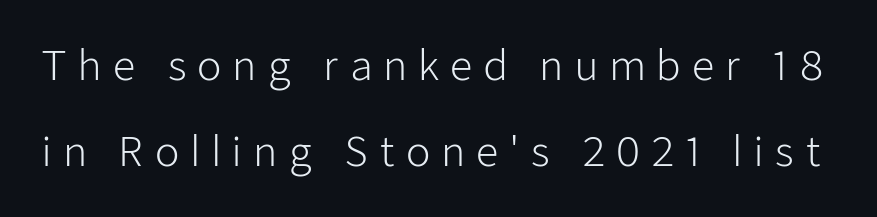
Q: Is the text bold? A: No.
Q: Is the text italic (slanted)? A: No, it is upright.
Q: Is the typeface a serif or a sans-serif typeface? A: Sans-serif.
Q: Is the text underlined? A: No.
Q: Is the spacing between letters normal or unusually wide? A: Unusually wide.
Q: Is the spacing between lines tight, normal or loose? A: Loose.
Q: Width (condensed, normal, or wide)? A: Normal.
Q: Stroke contrast? A: Low.
Q: x-height? A: Medium.
Q: Monospaced? A: No.
